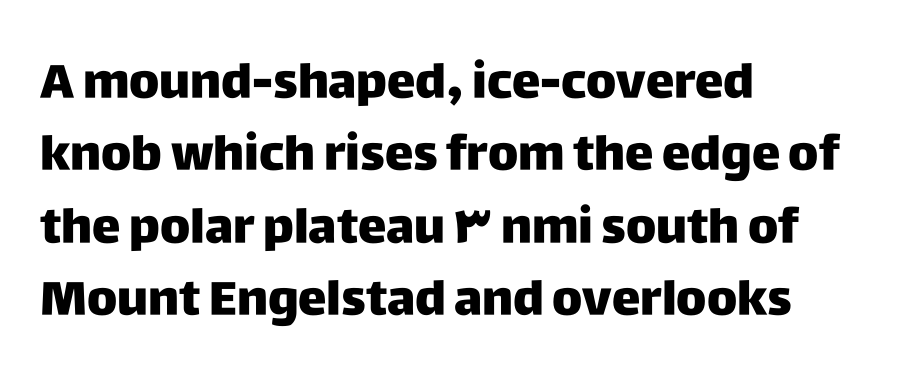
{"serif": "no", "italic": "no", "width": "normal", "stroke_contrast": "low", "x_height": "large", "monospaced": "no", "underline": "no", "align": "left", "line_spacing": "normal", "line_spacing_ratio": 1.51, "letter_spacing": "normal", "letter_spacing_em": 0.0, "glyph_px": 48}
